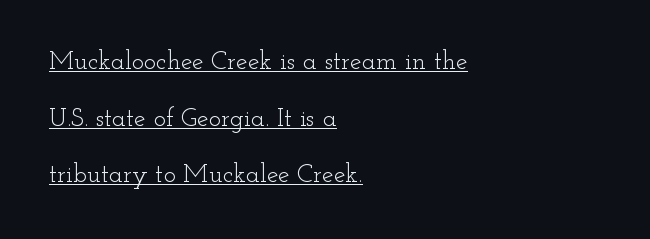
Q: Is the text bold? A: No.
Q: Is the text italic (slanted)? A: No, it is upright.
Q: Is the text underlined? A: Yes.
Q: How is the paragraph aligned? A: Left-aligned.
Q: Is the spacing between letters normal or unusually wide? A: Normal.
Q: Is the spacing between lines tight, normal or loose? A: Loose.
